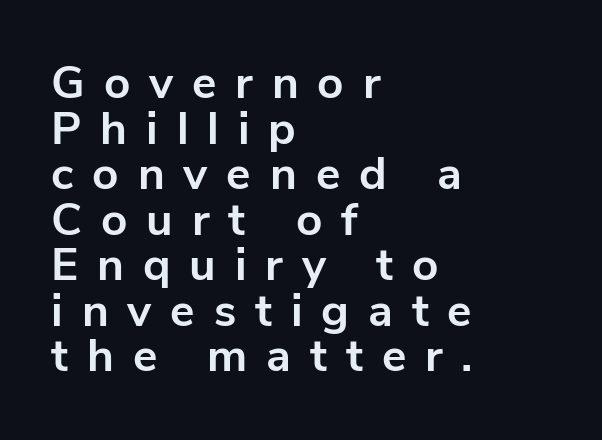
Serifs: no, the terminals of the letterforms are clean. Heavy-handed strokes throughout: this text is bold. Is there any slant? The stems are plumb. The area under the type is left untouched. The rendering uses a small line-height, squeezing the rows.
